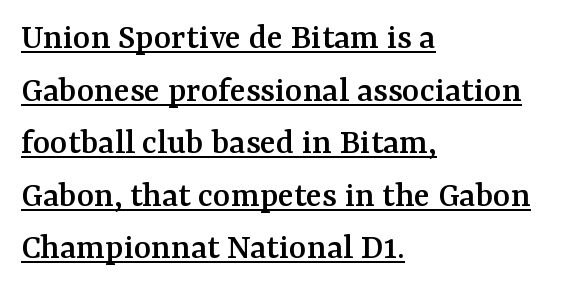
The image shows 37 px serif type, upright; set left-aligned, normal line spacing (1.42x), normal letter spacing, underlined; medium stroke contrast and a medium x-height.
